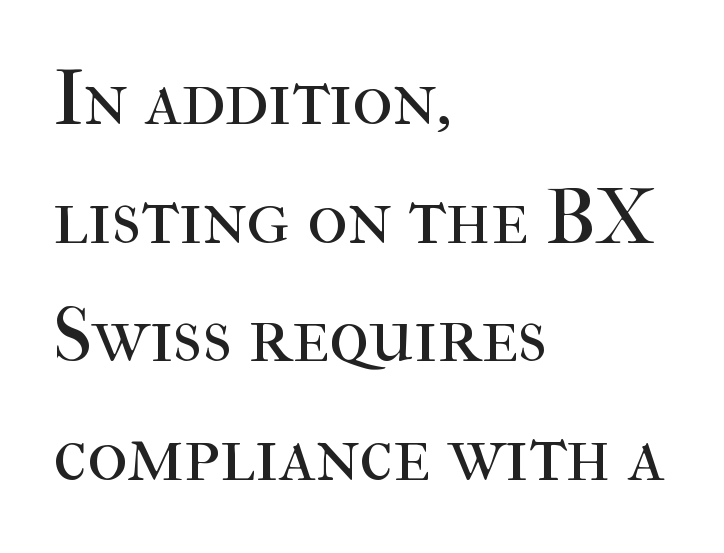
{"serif": "yes", "italic": "no", "bold": "no", "weight": "regular", "width": "normal", "stroke_contrast": "high", "x_height": "medium", "monospaced": "no", "underline": "no", "align": "left", "line_spacing": "normal", "line_spacing_ratio": 1.54, "letter_spacing": "normal", "letter_spacing_em": 0.0, "glyph_px": 77}
